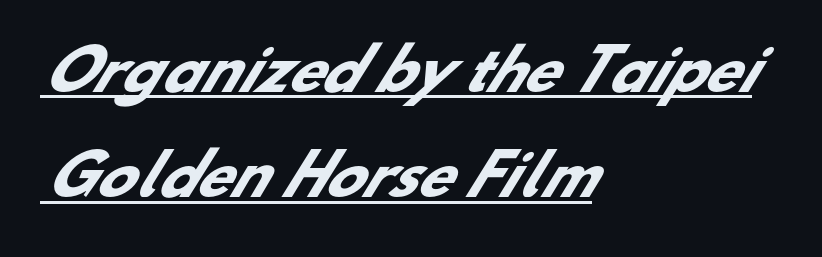
{"serif": "no", "bold": "yes", "weight": "heavy", "width": "normal", "stroke_contrast": "low", "x_height": "small", "monospaced": "no", "underline": "yes", "align": "left", "line_spacing_ratio": 1.88, "letter_spacing": "normal", "letter_spacing_em": 0.0, "glyph_px": 56}
